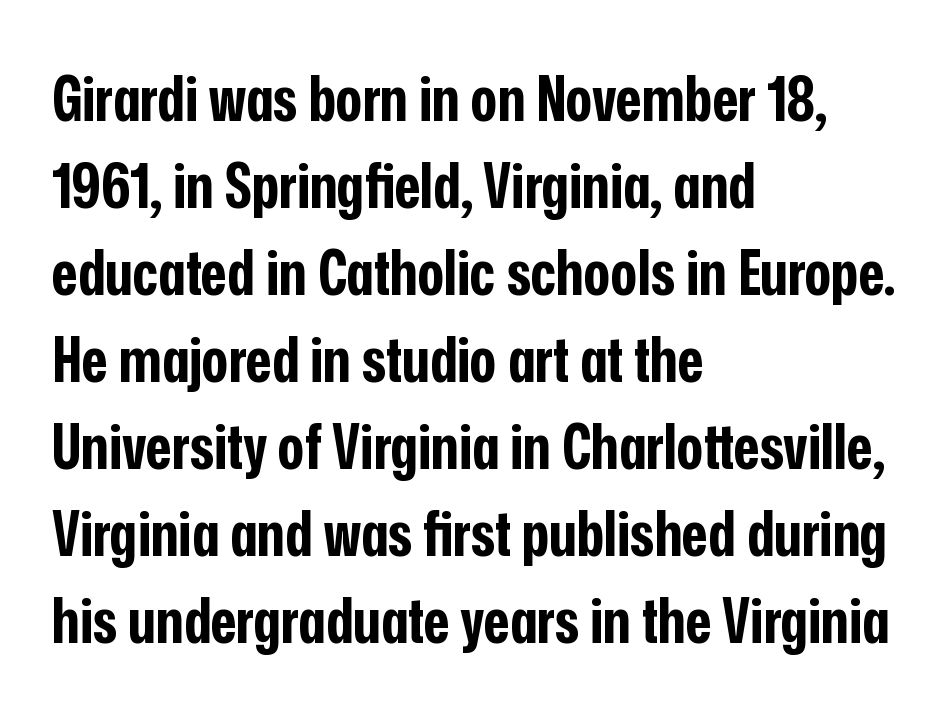
The image shows 63 px bold, condensed sans-serif type, upright; set left-aligned, normal line spacing (1.38x), normal letter spacing, not underlined; low stroke contrast and a medium x-height.
